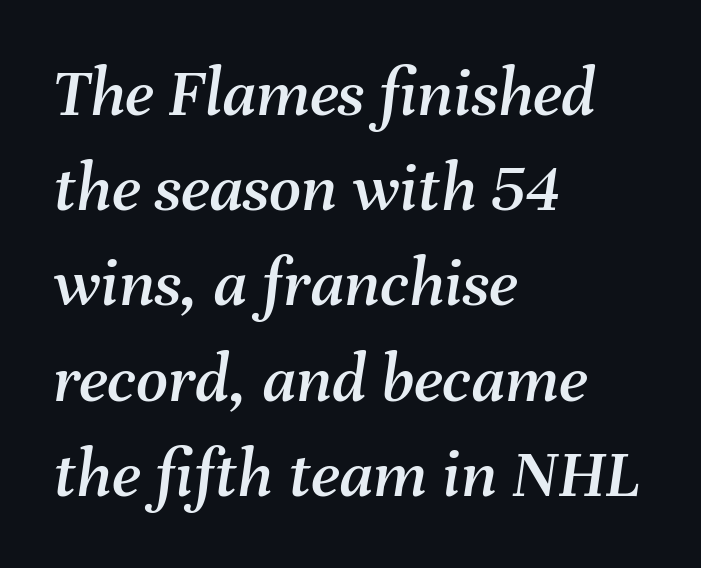
Q: Is the text italic (slanted)? A: Yes, it leans right by about 8 degrees.
Q: Is the text underlined? A: No.
Q: How is the paragraph aligned? A: Left-aligned.
Q: Is the spacing between letters normal or unusually wide? A: Normal.
Q: Is the spacing between lines tight, normal or loose? A: Normal.
Q: Width (condensed, normal, or wide)? A: Normal.
Q: Stroke contrast? A: Medium.
Q: x-height? A: Medium.
Q: Monospaced? A: No.
